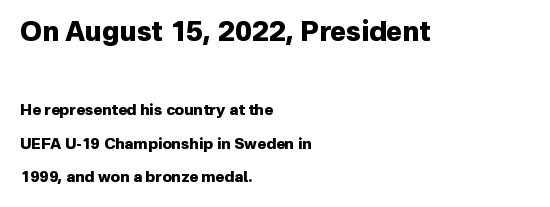
Q: Is the text bold? A: Yes.
Q: Is the text italic (slanted)? A: No, it is upright.
Q: Is the text underlined? A: No.
Q: How is the paragraph aligned? A: Left-aligned.
Q: Is the spacing between letters normal or unusually wide? A: Normal.
Q: Is the spacing between lines tight, normal or loose? A: Loose.
Q: Which block of text is set in a larger size, the first (top) or the second (bottom)? A: The first (top) one.
